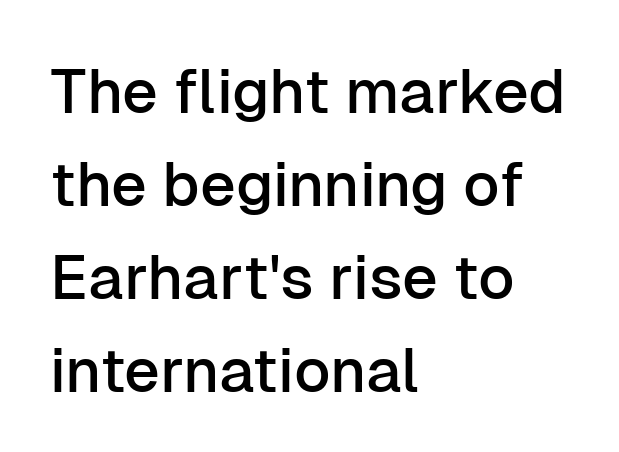
Q: Is the text italic (slanted)? A: No, it is upright.
Q: Is the typeface a serif or a sans-serif typeface? A: Sans-serif.
Q: Is the text underlined? A: No.
Q: How is the paragraph aligned? A: Left-aligned.
Q: Is the spacing between letters normal or unusually wide? A: Normal.
Q: Is the spacing between lines tight, normal or loose? A: Normal.
Q: Width (condensed, normal, or wide)? A: Normal.
Q: Stroke contrast? A: Low.
Q: x-height? A: Medium.
Q: Monospaced? A: No.
